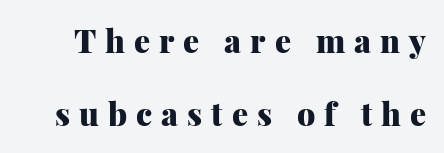
The image shows 32 px heavy serif type, upright; set loose line spacing (2.27x), unusually wide letter spacing (+0.28 em), not underlined; medium stroke contrast and a medium x-height.
